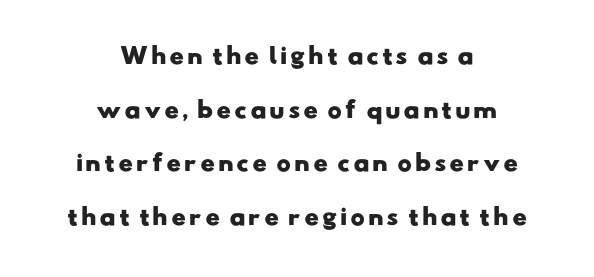
You could fit nearly another row in the gap between these rows. A student would call this center alignment; a typographer would say set centered. These words are printed bold, with thick strokes throughout. The space directly below the letters is spotless.
